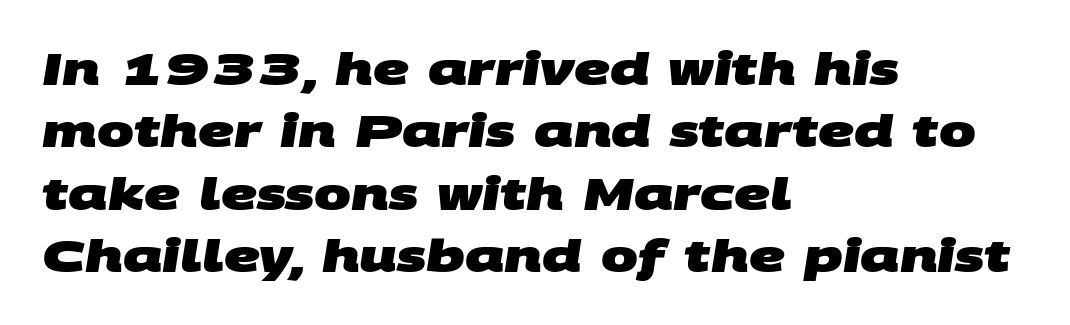
Q: Is the text bold? A: Yes.
Q: Is the typeface a serif or a sans-serif typeface? A: Sans-serif.
Q: Is the text underlined? A: No.
Q: How is the paragraph aligned? A: Left-aligned.
Q: Is the spacing between letters normal or unusually wide? A: Normal.
Q: Is the spacing between lines tight, normal or loose? A: Normal.
Q: Width (condensed, normal, or wide)? A: Wide.
Q: Stroke contrast? A: Medium.
Q: x-height? A: Large.
Q: Monospaced? A: No.
